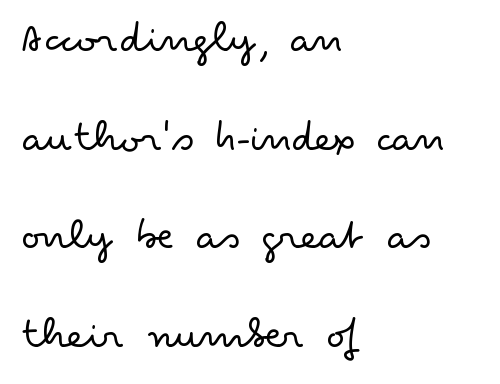
The image shows 45 px light, wide sans-serif type, upright; set left-aligned, loose line spacing (2.19x), normal letter spacing, not underlined; low stroke contrast and a small x-height.
